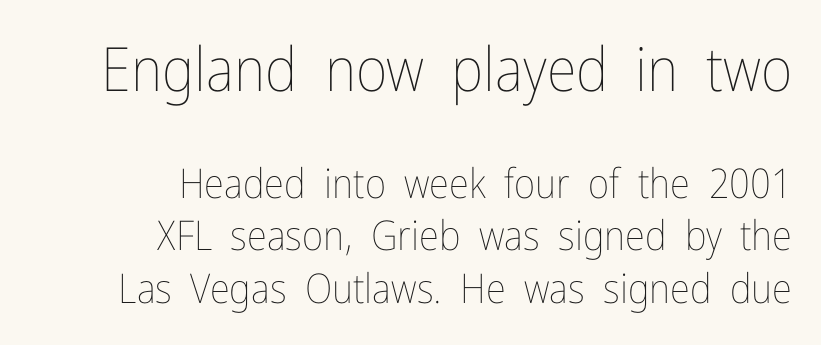
Character size in the leading block exceeds that of the trailing block. You can tell it's not italic because the verticals are truly vertical. Alignment: flush right. The letterforms sit at book weight or below. A typesetter would call this proportional, since set widths differ per character. Anything drawn beneath the words? Only blank space.
